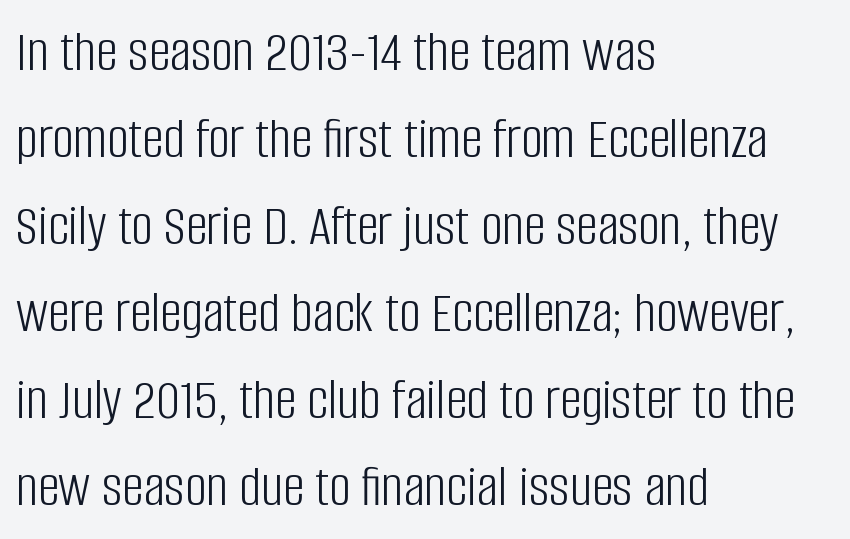
The image shows 60 px light, condensed sans-serif type, upright; set left-aligned, normal line spacing (1.45x), normal letter spacing, not underlined; low stroke contrast and a large x-height.
